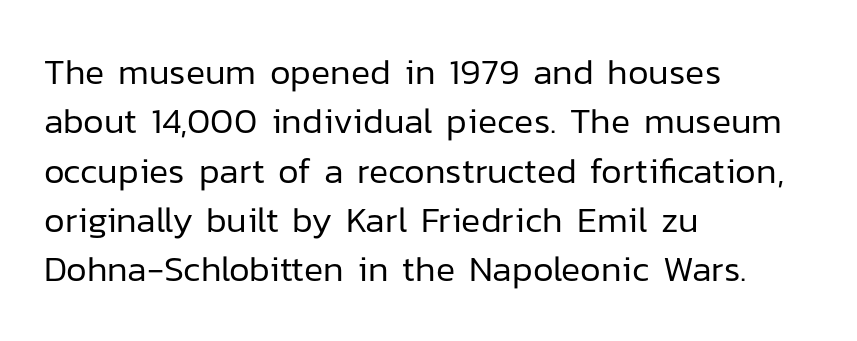
Summary of weight: not heavy and not bold. The passage shown has conventional tracking throughout. Short and long lines alike share a common starting point at left. Type style note: lacks serifs. The rendering uses natural spacing where letterforms have individual widths. The typography opts for an upright posture over an oblique one.
